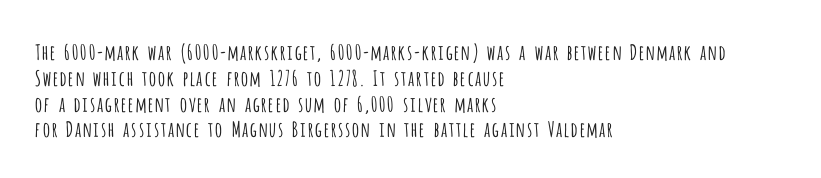
Q: Is the text bold? A: No.
Q: Is the text italic (slanted)? A: No, it is upright.
Q: Is the text underlined? A: No.
Q: How is the paragraph aligned? A: Left-aligned.
Q: Is the spacing between letters normal or unusually wide? A: Normal.
